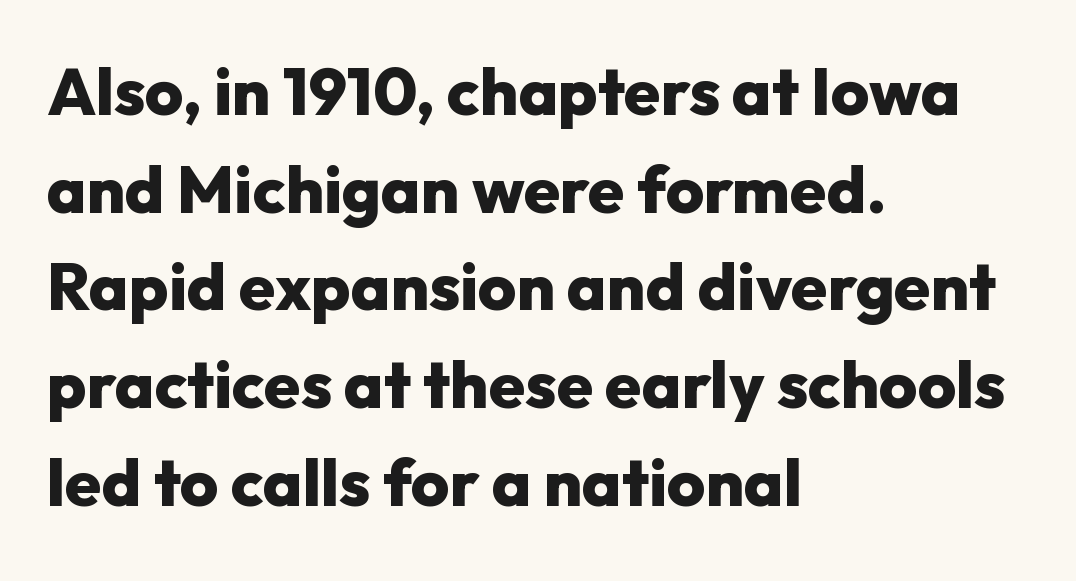
Q: Is the text bold? A: Yes.
Q: Is the text italic (slanted)? A: No, it is upright.
Q: Is the typeface a serif or a sans-serif typeface? A: Sans-serif.
Q: Is the text underlined? A: No.
Q: How is the paragraph aligned? A: Left-aligned.
Q: Is the spacing between letters normal or unusually wide? A: Normal.
Q: Is the spacing between lines tight, normal or loose? A: Normal.
Q: Width (condensed, normal, or wide)? A: Normal.
Q: Stroke contrast? A: Low.
Q: x-height? A: Medium.
Q: Monospaced? A: No.
